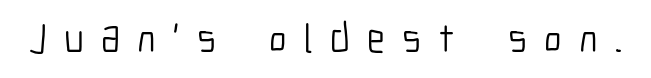
In terms of posture, this sample is upright. The passage shown is not bold in any degree. A typesetter would label this face a sans. Here the designer chose a conventional face with non-uniform glyph widths.
